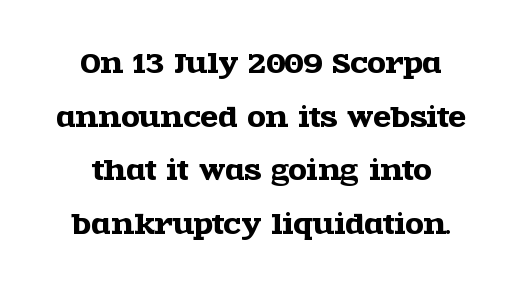
The image shows 26 px text type, upright; set centered, loose line spacing (2.06x), normal letter spacing, not underlined.
